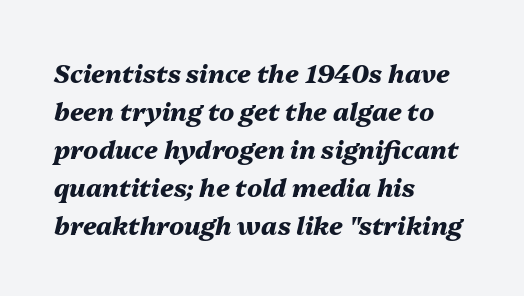
This sample is left-justified, so line endings fall wherever the words run out. In terms of leading, this rendering sits right in the middle. Bare-footed words on every line. Is the letter spacing exaggerated? No — it looks like the ordinary default. The font's italic variant was chosen for this text. Heft: maximum for text — a bold.
